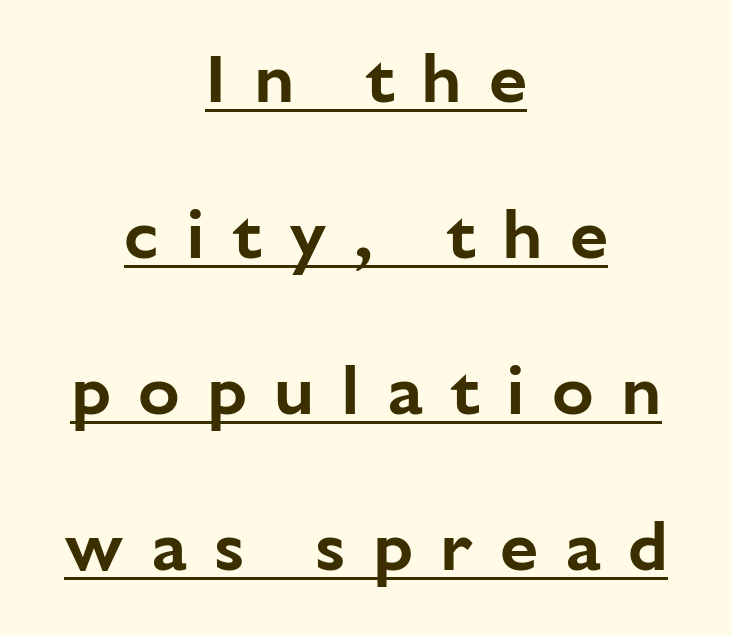
Q: Is the text italic (slanted)? A: No, it is upright.
Q: Is the typeface a serif or a sans-serif typeface? A: Sans-serif.
Q: Is the text underlined? A: Yes.
Q: How is the paragraph aligned? A: Centered.
Q: Is the spacing between letters normal or unusually wide? A: Unusually wide.
Q: Is the spacing between lines tight, normal or loose? A: Loose.
Q: Width (condensed, normal, or wide)? A: Normal.
Q: Stroke contrast? A: Low.
Q: x-height? A: Medium.
Q: Monospaced? A: No.
